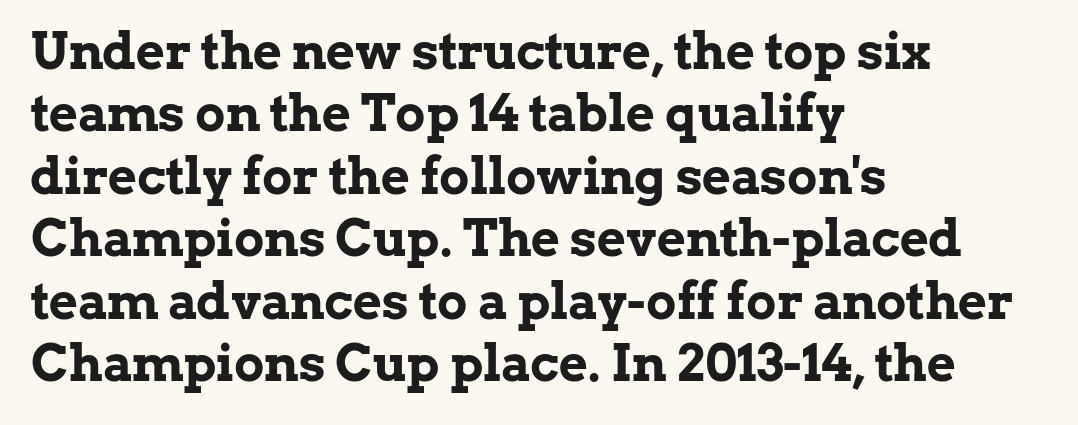
Caption: standard tracking, unaltered. Every stem runs plumb, perpendicular to the baseline. If you measured baseline to baseline, you'd find a middling distance. The designer went with a serif here, giving each stem small feet. Just letters on the line, the space beneath them empty.
